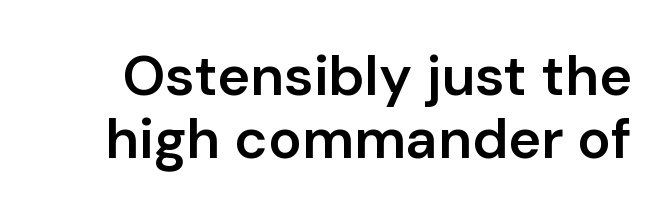
{"serif": "no", "italic": "no", "bold": "semi", "weight": "semibold", "width": "normal", "stroke_contrast": "low", "x_height": "medium", "monospaced": "no", "underline": "no", "line_spacing": "tight", "line_spacing_ratio": 1.13, "letter_spacing": "normal", "letter_spacing_em": 0.0, "glyph_px": 56}
